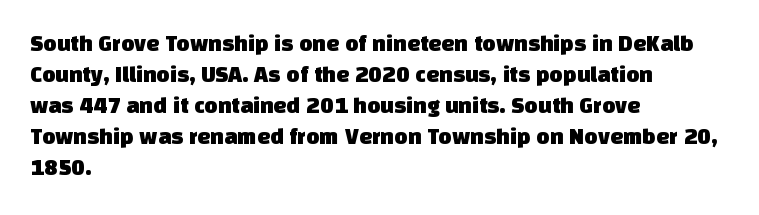
Characters follow at the spacing the type designer built in. Reading down the column, the eye jumps a familiar distance to each next line. Beneath every word, the page is bare. The typesetter chose a ragged-right arrangement here.
